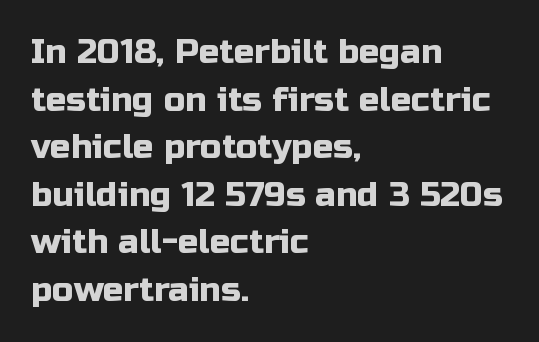
{"serif": "no", "italic": "no", "width": "normal", "stroke_contrast": "low", "x_height": "medium", "monospaced": "no", "underline": "no", "align": "left", "line_spacing": "normal", "line_spacing_ratio": 1.4, "letter_spacing": "normal", "letter_spacing_em": 0.0, "glyph_px": 34}
